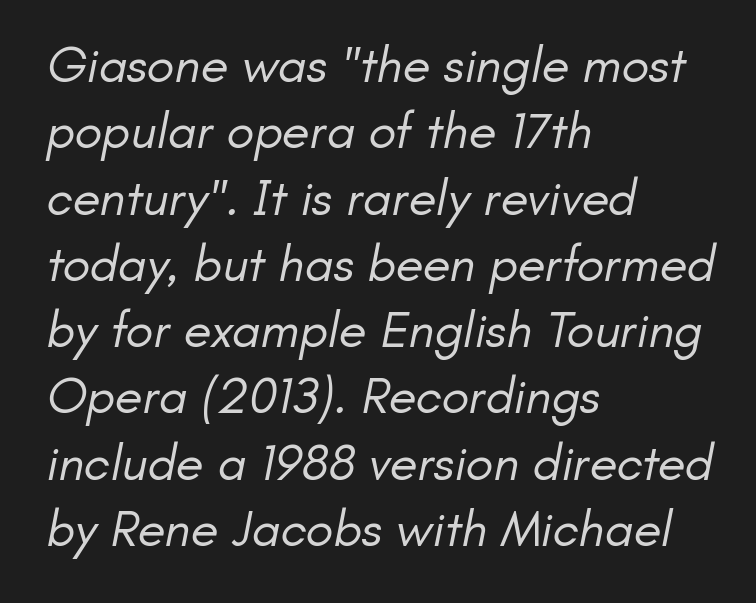
The image shows 51 px regular-weight sans-serif type; set left-aligned, normal line spacing (1.3x), normal letter spacing, not underlined; low stroke contrast and a small x-height.
